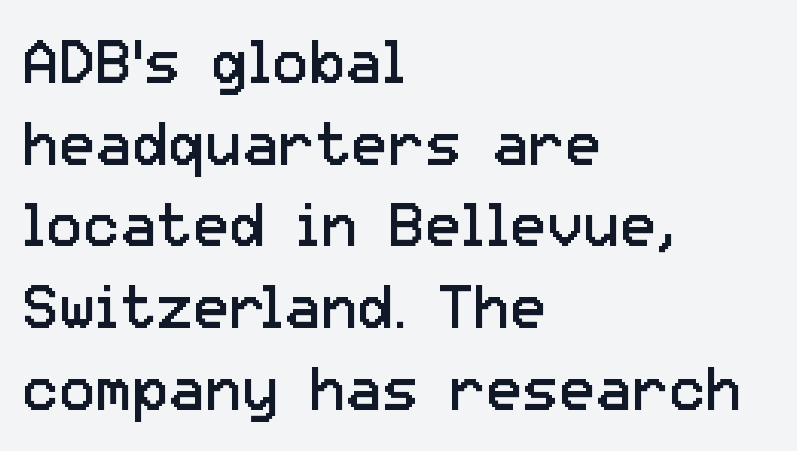
To sum up the face: it is a sans, with no serifs. Letters rest on an invisible, unmarked baseline. Students, observe: this is what conventionally led text looks like. The paragraph shown leans on its left margin. Ink coverage per letter is moderate at most. Inter-character spacing is left at the font's built-in metrics.
